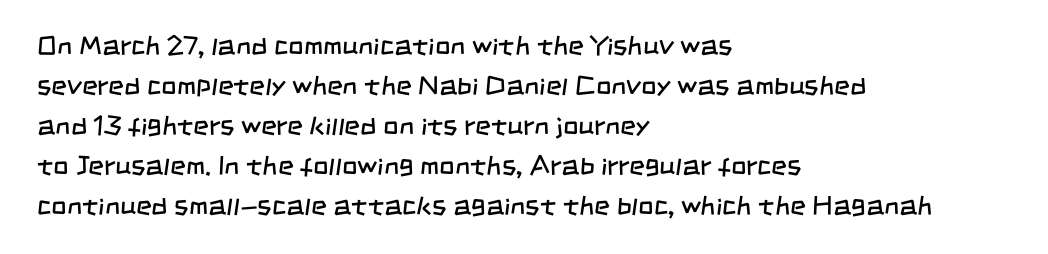
{"bold": "no", "underline": "no", "align": "left", "line_spacing": "normal", "line_spacing_ratio": 1.48, "letter_spacing": "normal", "letter_spacing_em": 0.0, "glyph_px": 27}
